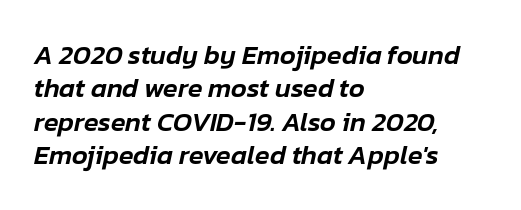
Q: Is the text italic (slanted)? A: Yes, it leans right by about 12 degrees.
Q: Is the text underlined? A: No.
Q: How is the paragraph aligned? A: Left-aligned.
Q: Is the spacing between letters normal or unusually wide? A: Normal.
